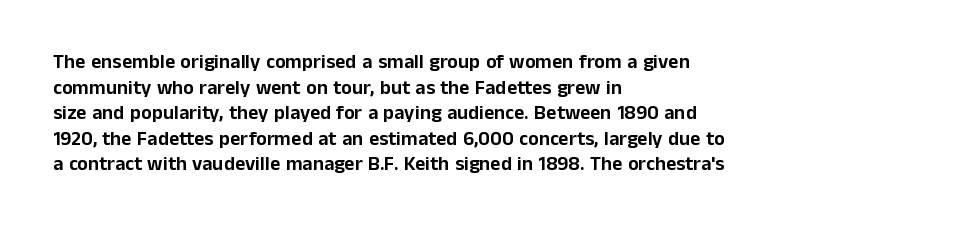
{"italic": "no", "underline": "no", "align": "left", "line_spacing": "normal", "line_spacing_ratio": 1.28, "letter_spacing": "normal", "letter_spacing_em": 0.0, "glyph_px": 20}
